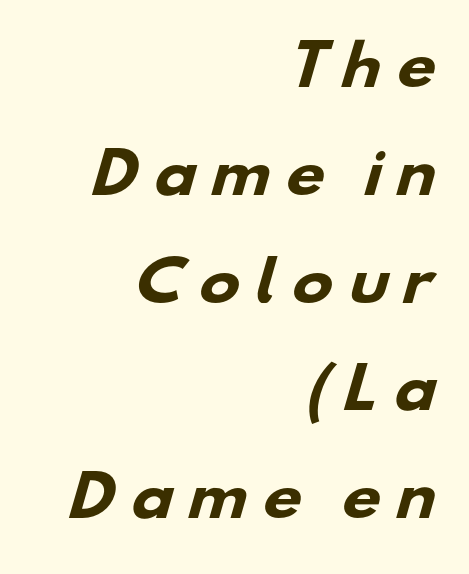
Q: Is the text bold? A: Yes.
Q: Is the typeface a serif or a sans-serif typeface? A: Sans-serif.
Q: Is the text underlined? A: No.
Q: How is the paragraph aligned? A: Right-aligned.
Q: Is the spacing between letters normal or unusually wide? A: Unusually wide.
Q: Is the spacing between lines tight, normal or loose? A: Loose.
Q: Width (condensed, normal, or wide)? A: Wide.
Q: Stroke contrast? A: Low.
Q: x-height? A: Small.
Q: Monospaced? A: No.
